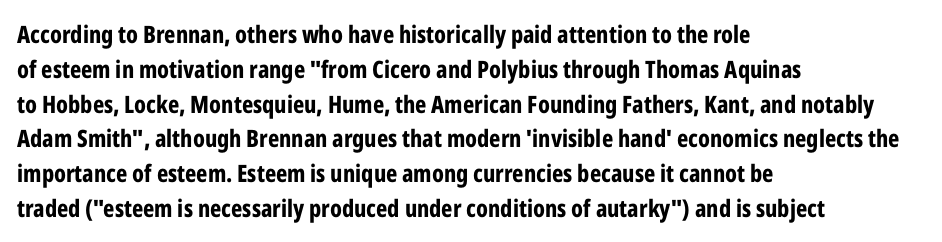
Nope, not italic — everything's standing straight. The passage shown has conventional tracking throughout. Bold? Absolutely — the strokes are thick and heavy. If you drew a ruler down the left edge, every line would touch it. The gap between lines stays unmarked. Horizontal bands of white between lines are of average thickness.
